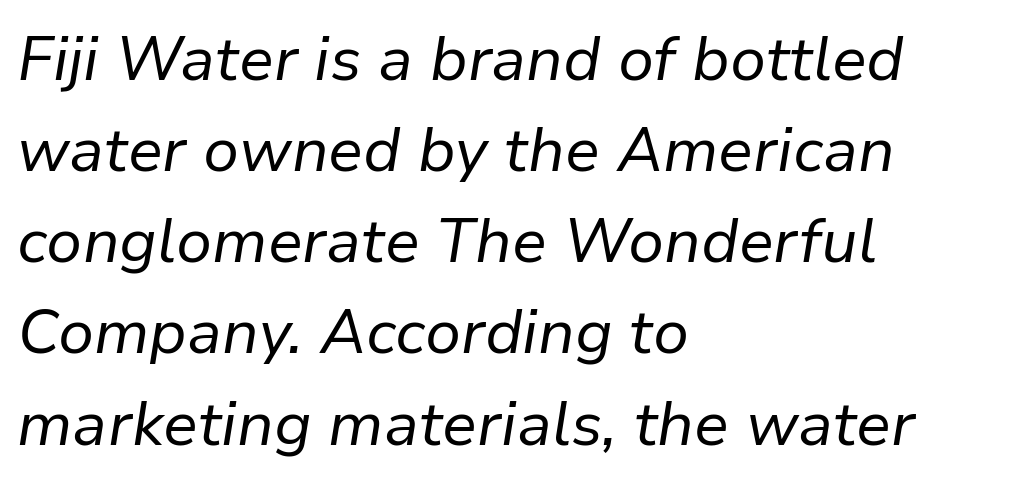
Visually the block forms a straight wall on the left and a jagged coastline on the right. Note the varied advance widths — an 'i' is clearly narrower than an 'm'. Words appear dense and cohesive because spacing is normal. Underline: absent. Think standard paragraph weight, or any step lighter than that. Compared with typical paragraphs, the rows here are spaced about the same.
